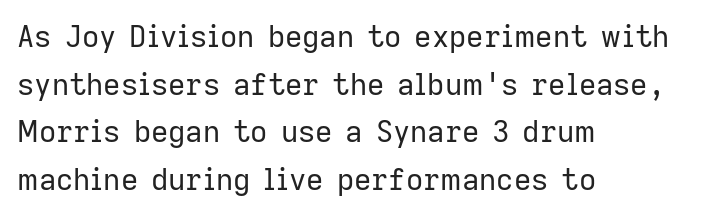
The setting favours the left margin, as ordinary paragraphs usually do. Proportional: the letters do not fall into vertical columns. Italic? Not at all — the glyphs are vertical. You could call the tracking neutral — neither tight nor loose. Weight: regular or lighter. Plain, unruled lines of type.
